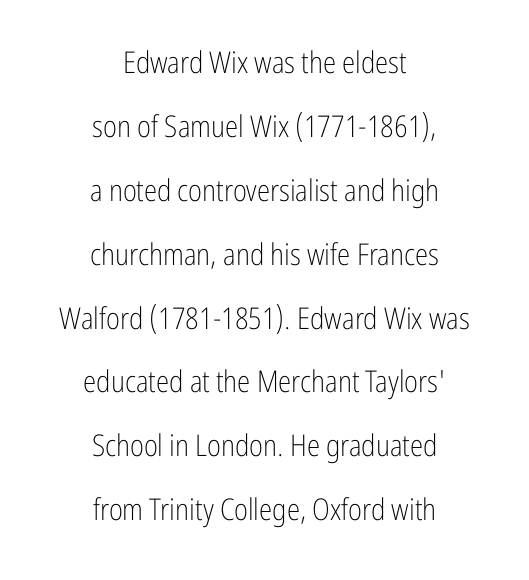
{"serif": "no", "italic": "no", "bold": "no", "weight": "light", "width": "condensed", "stroke_contrast": "low", "x_height": "medium", "monospaced": "no", "underline": "no", "align": "center", "line_spacing": "loose", "line_spacing_ratio": 2.13, "letter_spacing": "normal", "letter_spacing_em": 0.0, "glyph_px": 30}
